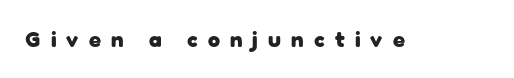
{"italic": "no", "bold": "yes", "underline": "no", "letter_spacing": "wide", "letter_spacing_em": 0.46, "glyph_px": 22}
